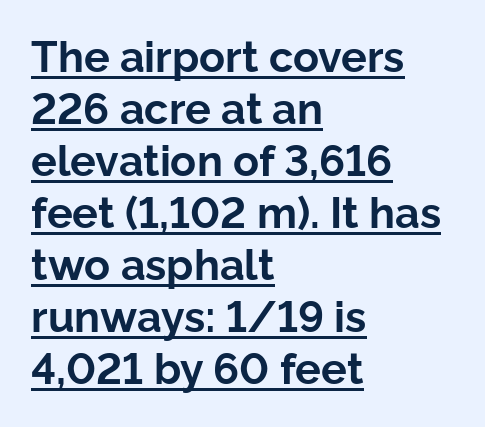
{"serif": "no", "italic": "no", "bold": "yes", "weight": "bold", "width": "normal", "stroke_contrast": "low", "x_height": "medium", "monospaced": "no", "underline": "yes", "align": "left", "line_spacing_ratio": 1.21, "letter_spacing": "normal", "letter_spacing_em": 0.0, "glyph_px": 43}
